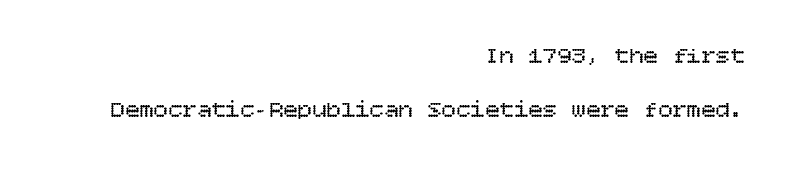
{"italic": "no", "bold": "no", "underline": "no", "align": "right", "line_spacing": "loose", "line_spacing_ratio": 2.26, "letter_spacing": "normal", "letter_spacing_em": 0.0, "glyph_px": 24}
